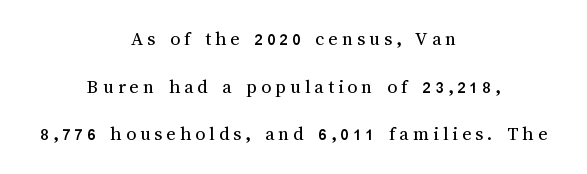
The passage is arranged like a title page — every line centered. Each new line begins a long way beneath the previous one. Quick note: underline off. The gaps between neighbouring characters are conspicuously large. The strokes carry an ordinary text weight at most. Characters remain perfectly vertical along every line.
